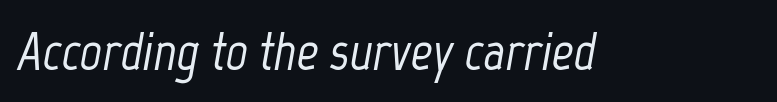
Q: Is the text italic (slanted)? A: Yes, it leans right by about 12 degrees.
Q: Is the text underlined? A: No.
Q: Is the spacing between letters normal or unusually wide? A: Normal.
Q: Width (condensed, normal, or wide)? A: Condensed.
Q: Stroke contrast? A: Low.
Q: x-height? A: Medium.
Q: Monospaced? A: No.
